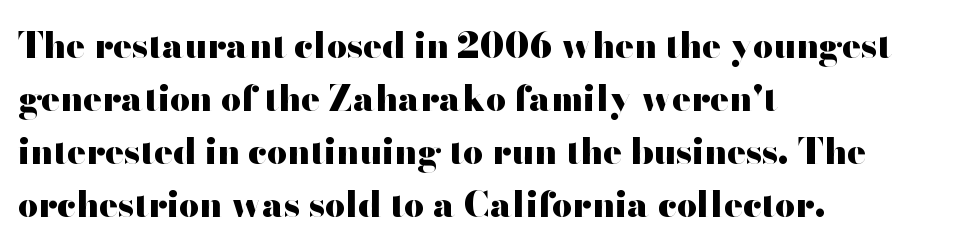
Ascenders rise straight up at ninety degrees. Proportional: the letters do not fall into vertical columns. Anything drawn beneath the words? Only blank space. Caption: bold face, heavy strokes. Nobody touched the tracking dial on this one.
